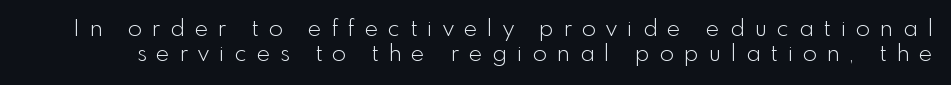
Q: Is the text bold? A: No.
Q: Is the text italic (slanted)? A: No, it is upright.
Q: Is the text underlined? A: No.
Q: Is the spacing between letters normal or unusually wide? A: Unusually wide.
Q: Is the spacing between lines tight, normal or loose? A: Tight.
